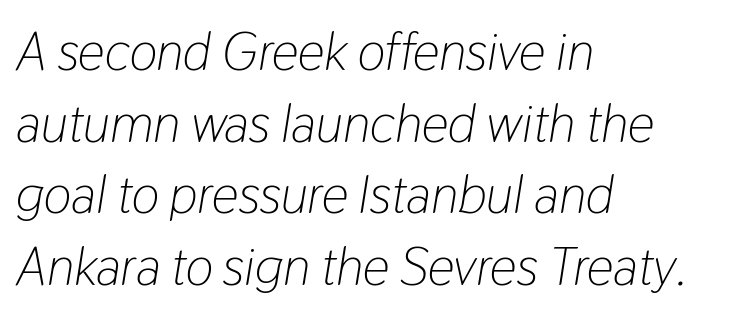
The image shows 53 px light, condensed type, italic (leaning right); set left-aligned, normal line spacing (1.35x), normal letter spacing, not underlined; low stroke contrast and a medium x-height.
